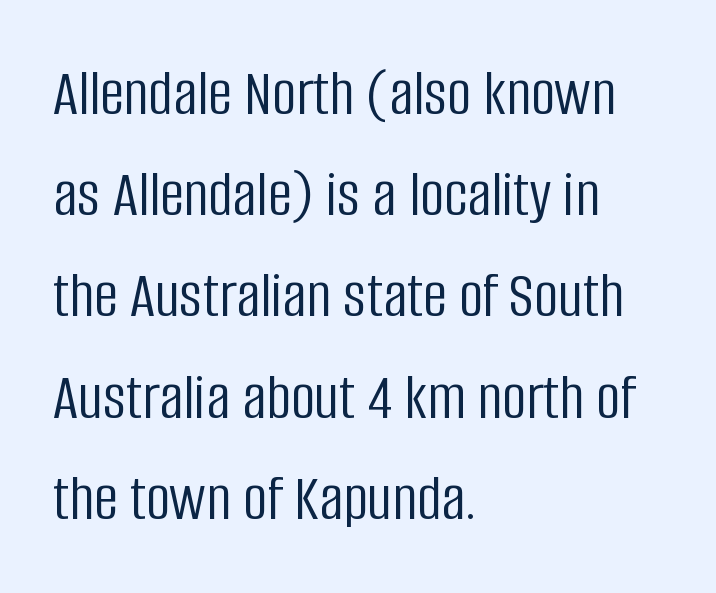
The image shows 67 px light, condensed sans-serif type, upright; set left-aligned, normal line spacing (1.51x), normal letter spacing, not underlined; low stroke contrast and a large x-height.
